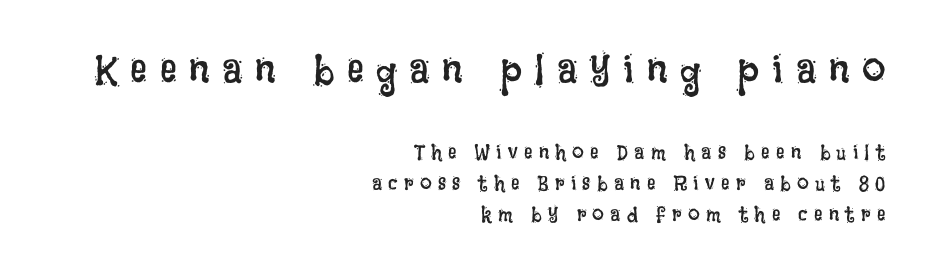
The image shows 42 px regular-weight, condensed type, upright; set right-aligned, normal line spacing (1.48x), unusually wide letter spacing (+0.3 em), not underlined; the first (top) block is 2.0x larger; low stroke contrast and a large x-height.
